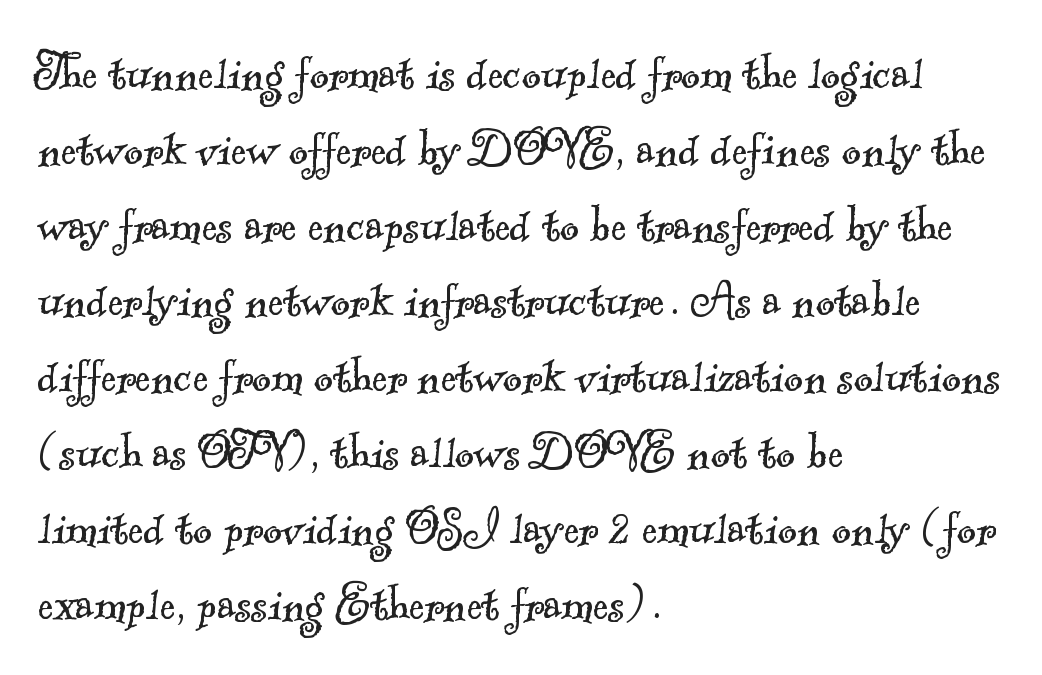
The image shows 57 px light serif type; set left-aligned, normal line spacing (1.33x), normal letter spacing, not underlined; a small x-height.
